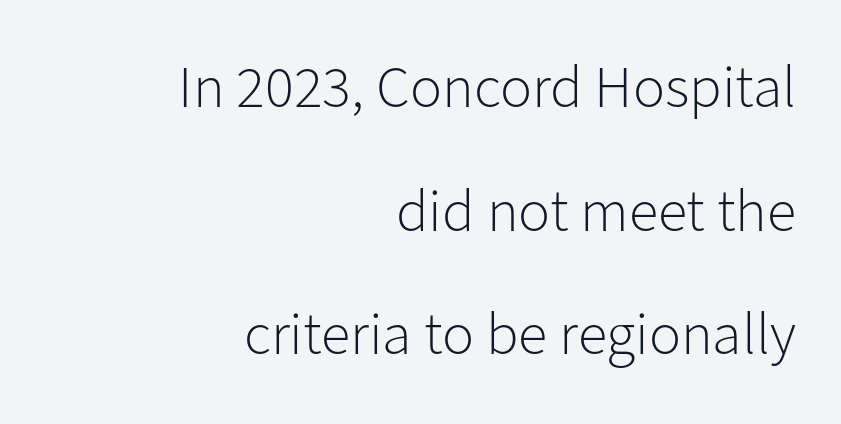
Quick note: underline off. What stands out about the letter spacing? Nothing — it is the standard amount. Vertical strokes here are truly vertical. You can tell from the bare stems that sans-serif type was used. The text block is weighted toward the right margin, trailing off unevenly leftward. The designer dialed line spacing up above the default.
